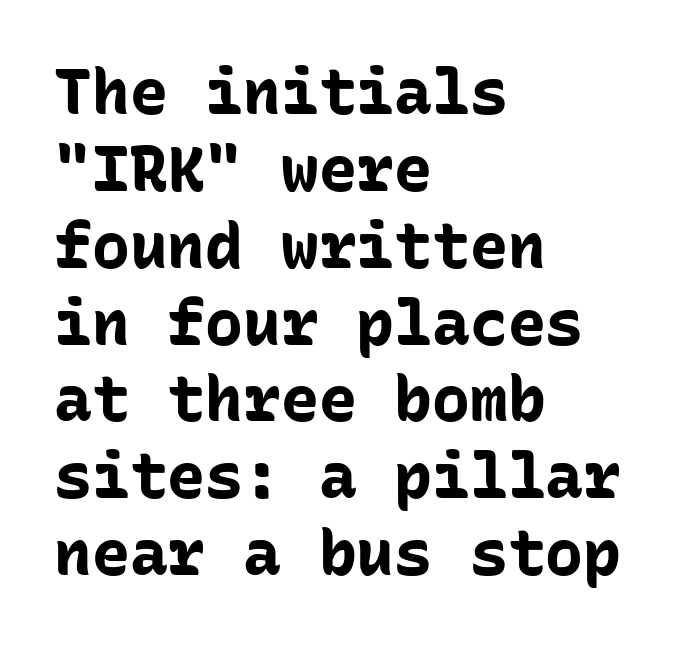
Q: Is the text bold? A: Yes.
Q: Is the text italic (slanted)? A: No, it is upright.
Q: Is the typeface a serif or a sans-serif typeface? A: Sans-serif.
Q: Is the text underlined? A: No.
Q: How is the paragraph aligned? A: Left-aligned.
Q: Is the spacing between letters normal or unusually wide? A: Normal.
Q: Width (condensed, normal, or wide)? A: Normal.
Q: Stroke contrast? A: Low.
Q: x-height? A: Medium.
Q: Monospaced? A: Yes.
